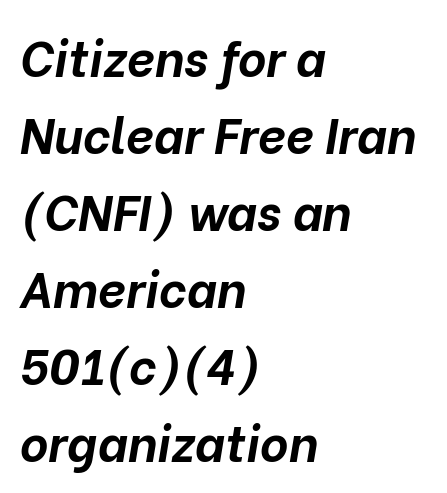
Q: Is the text bold? A: Yes.
Q: Is the text italic (slanted)? A: Yes, it leans right by about 10 degrees.
Q: Is the text underlined? A: No.
Q: How is the paragraph aligned? A: Left-aligned.
Q: Is the spacing between letters normal or unusually wide? A: Normal.
Q: Is the spacing between lines tight, normal or loose? A: Normal.
Q: Width (condensed, normal, or wide)? A: Normal.
Q: Stroke contrast? A: Low.
Q: x-height? A: Medium.
Q: Monospaced? A: No.
